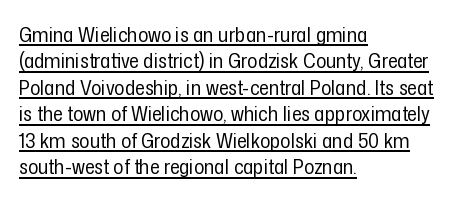
This sample is left-justified, so line endings fall wherever the words run out. How would I describe the line gaps? Plain and ordinary. A typesetter would call this zero additional tracking. Italic? Not at all — the glyphs are vertical. Heft: none added — not bold. Honestly, the underline is the first thing you notice here.
